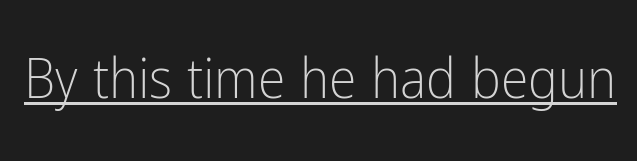
Q: Is the text bold? A: No.
Q: Is the text italic (slanted)? A: No, it is upright.
Q: Is the typeface a serif or a sans-serif typeface? A: Sans-serif.
Q: Is the text underlined? A: Yes.
Q: Is the spacing between letters normal or unusually wide? A: Normal.
Q: Width (condensed, normal, or wide)? A: Condensed.
Q: Stroke contrast? A: Low.
Q: x-height? A: Medium.
Q: Monospaced? A: No.
